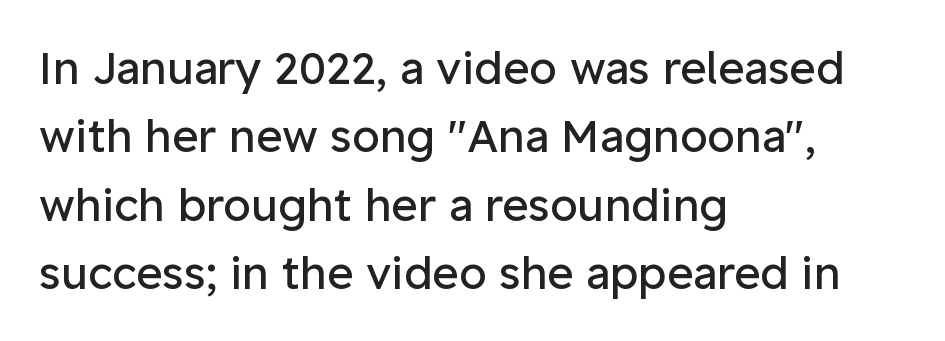
A typesetter would call this proportional, since set widths differ per character. Honestly, there is no underline to notice here at all. Note: no serifs on the glyphs. This rendering uses left alignment, leaving the right contour irregular. The letters stand upright; this is a roman face.
